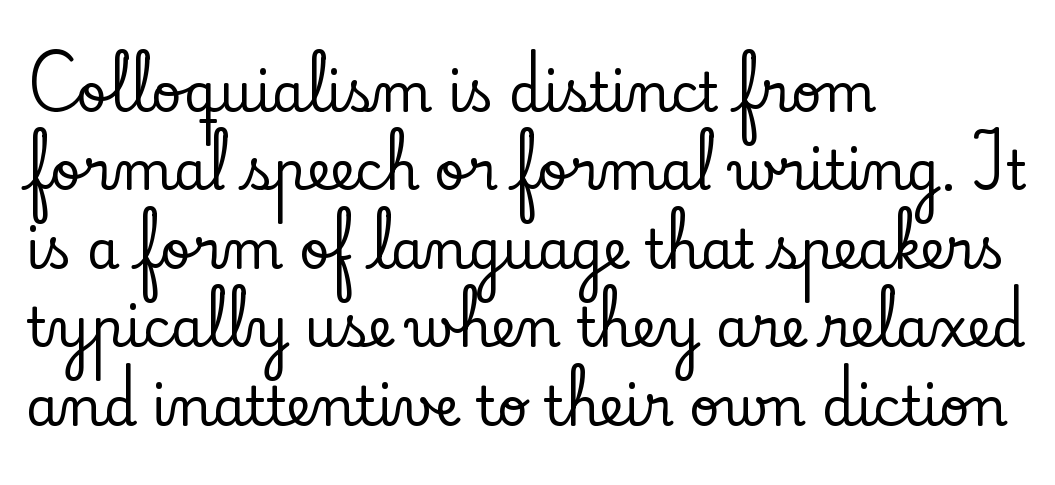
The image shows 53 px serif type, upright; set left-aligned, normal line spacing (1.48x), normal letter spacing, not underlined; low stroke contrast and a small x-height.
